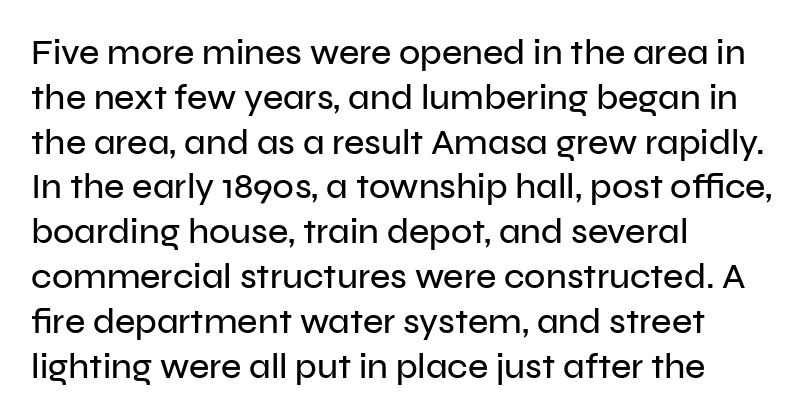
Q: Is the text italic (slanted)? A: No, it is upright.
Q: Is the typeface a serif or a sans-serif typeface? A: Sans-serif.
Q: Is the text underlined? A: No.
Q: How is the paragraph aligned? A: Left-aligned.
Q: Is the spacing between letters normal or unusually wide? A: Normal.
Q: Is the spacing between lines tight, normal or loose? A: Normal.
Q: Width (condensed, normal, or wide)? A: Normal.
Q: Stroke contrast? A: Low.
Q: x-height? A: Medium.
Q: Monospaced? A: No.
